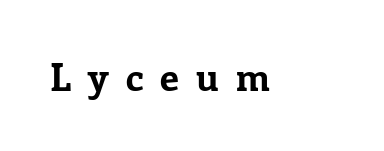
Italic: no, the glyphs are upright roman. This rendering features lettering with no underline. These words are printed bold, with thick strokes throughout. This sample uses expanded letter spacing, leaving extra air between glyphs.
